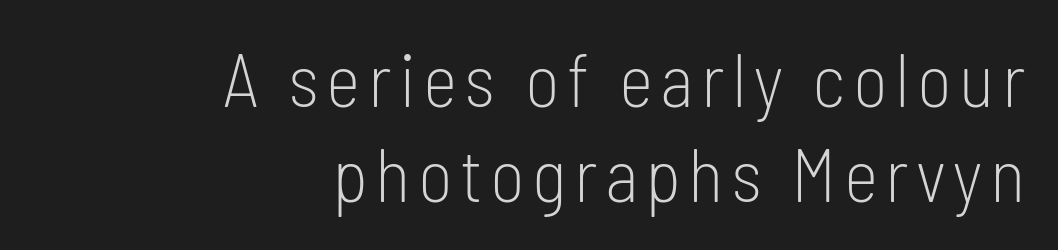
The image shows 74 px light, condensed sans-serif type, upright; set right-aligned, normal line spacing (1.28x), not underlined; low stroke contrast and a medium x-height.
